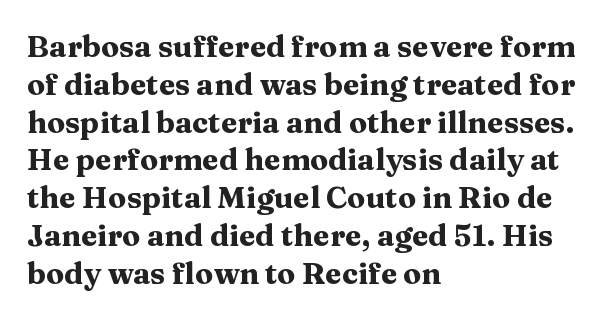
Quick note: underline off. These lines stack with their left ends in a neat column. Reading down the column, the eye jumps a familiar distance to each next line. The characters look thick and weighty, a clear bold. This is serif lettering, the kind often seen in printed books. Quick note: not italic, upright.
